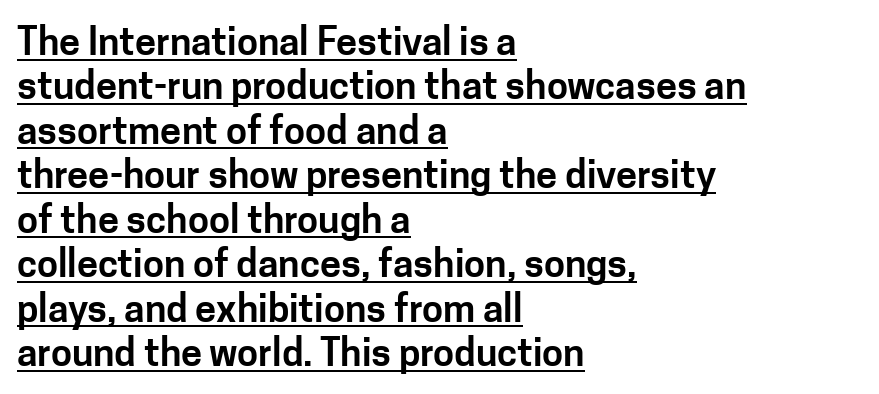
Q: Is the text italic (slanted)? A: No, it is upright.
Q: Is the typeface a serif or a sans-serif typeface? A: Sans-serif.
Q: Is the text underlined? A: Yes.
Q: How is the paragraph aligned? A: Left-aligned.
Q: Is the spacing between letters normal or unusually wide? A: Normal.
Q: Width (condensed, normal, or wide)? A: Normal.
Q: Stroke contrast? A: Low.
Q: x-height? A: Medium.
Q: Monospaced? A: No.
